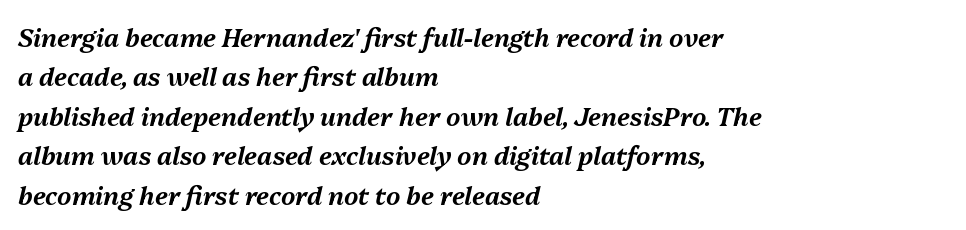
{"italic": "yes", "lean": "right", "slant_degrees": 13, "underline": "no", "align": "left", "line_spacing": "normal", "line_spacing_ratio": 1.58, "letter_spacing": "normal", "letter_spacing_em": 0.0, "glyph_px": 25}
